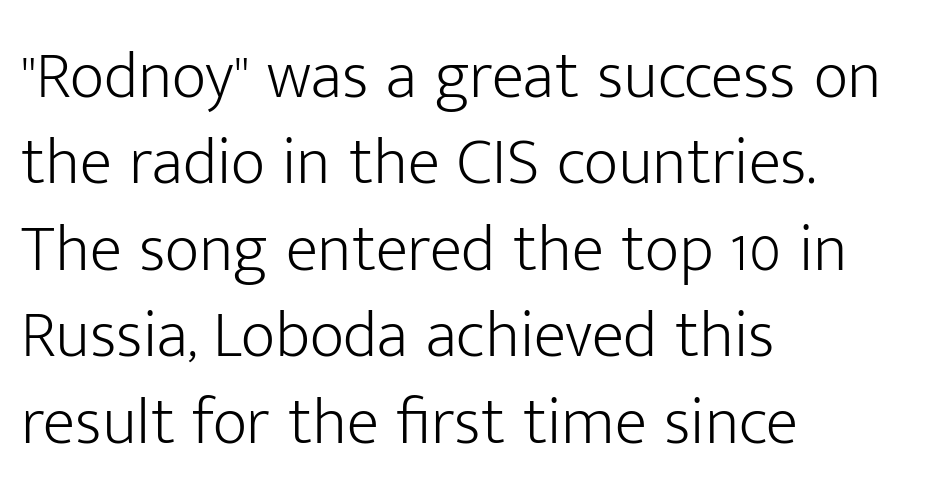
Upright lettering throughout. The area under the type is left untouched. Casual observation: everything's shoved over to the left. You could call the tracking neutral — neither tight nor loose. A sans-serif font was chosen for this passage.
